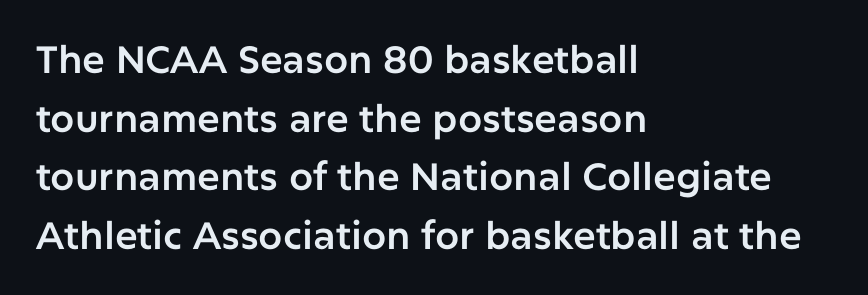
Q: Is the text italic (slanted)? A: No, it is upright.
Q: Is the typeface a serif or a sans-serif typeface? A: Sans-serif.
Q: Is the text underlined? A: No.
Q: How is the paragraph aligned? A: Left-aligned.
Q: Is the spacing between letters normal or unusually wide? A: Normal.
Q: Is the spacing between lines tight, normal or loose? A: Normal.
Q: Width (condensed, normal, or wide)? A: Normal.
Q: Stroke contrast? A: Low.
Q: x-height? A: Medium.
Q: Monospaced? A: No.
